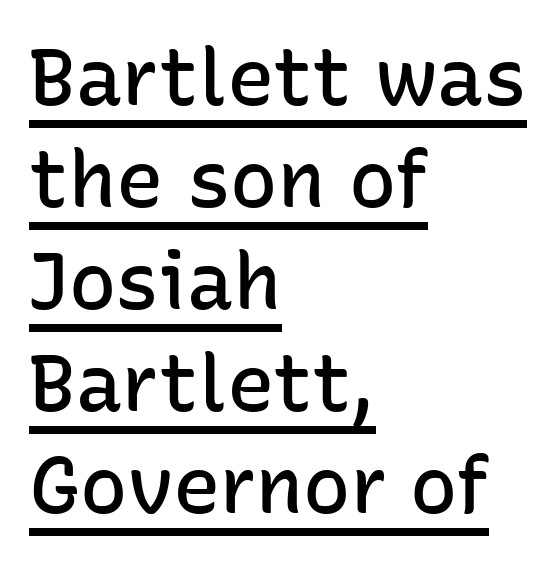
Q: Is the text bold? A: Semi-bold.
Q: Is the text italic (slanted)? A: No, it is upright.
Q: Is the typeface a serif or a sans-serif typeface? A: Sans-serif.
Q: Is the text underlined? A: Yes.
Q: How is the paragraph aligned? A: Left-aligned.
Q: Is the spacing between letters normal or unusually wide? A: Normal.
Q: Is the spacing between lines tight, normal or loose? A: Normal.
Q: Width (condensed, normal, or wide)? A: Normal.
Q: Stroke contrast? A: Low.
Q: x-height? A: Medium.
Q: Monospaced? A: No.
